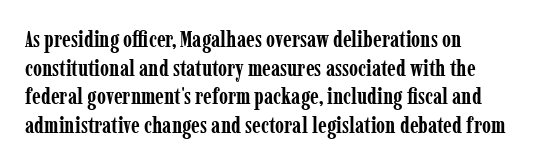
Every character sits straight up, as roman type does. Stroke thickness is high; the sample reads as a true bold. Inter-character spacing is left at the font's built-in metrics. Casual observation: everything's shoved over to the left. The specimen omits any rule beneath the text block's lines.
